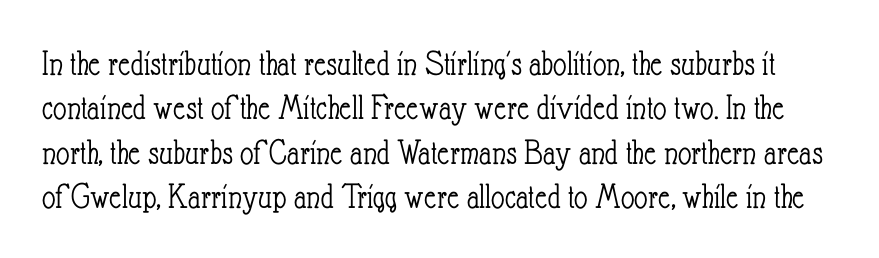
{"italic": "no", "bold": "no", "weight": "light", "width": "condensed", "stroke_contrast": "low", "x_height": "small", "monospaced": "no", "underline": "no", "line_spacing_ratio": 1.2, "letter_spacing": "normal", "letter_spacing_em": 0.0, "glyph_px": 37}
